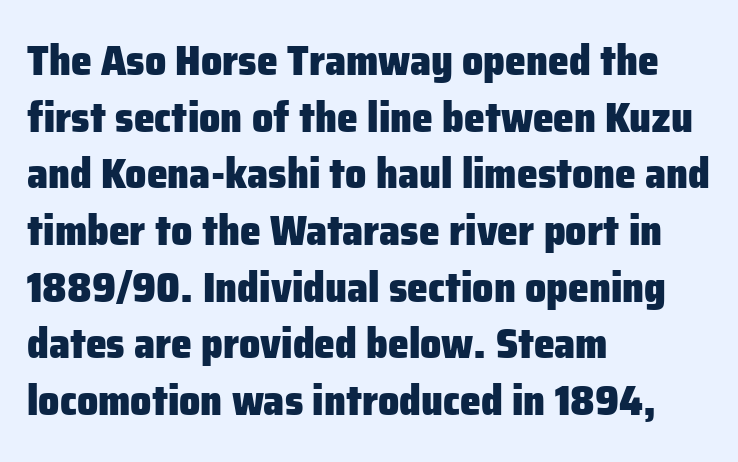
The image shows 42 px heavy sans-serif type, upright; set left-aligned, normal line spacing (1.35x), normal letter spacing, not underlined; low stroke contrast and a medium x-height.
